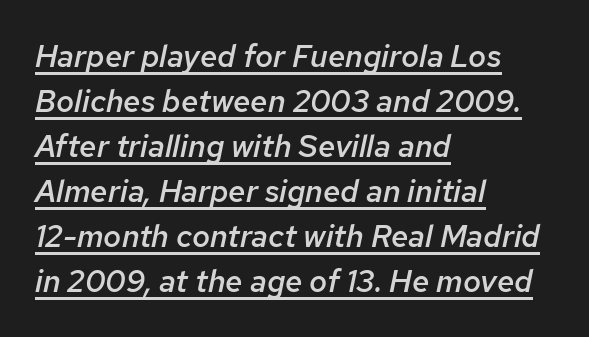
{"italic": "yes", "lean": "right", "slant_degrees": 12, "bold": "semi", "weight": "semibold", "width": "normal", "stroke_contrast": "low", "x_height": "medium", "monospaced": "no", "underline": "yes", "align": "left", "line_spacing": "normal", "line_spacing_ratio": 1.45, "letter_spacing": "normal", "letter_spacing_em": 0.0, "glyph_px": 31}
